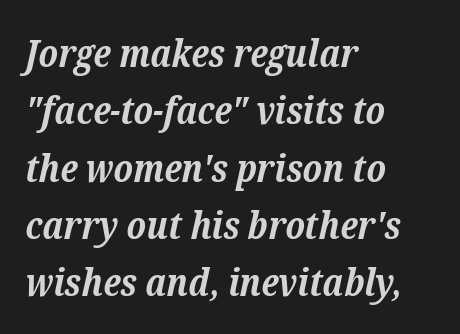
Q: Is the text bold? A: Yes.
Q: Is the text italic (slanted)? A: Yes, it leans right by about 12 degrees.
Q: Is the typeface a serif or a sans-serif typeface? A: Serif.
Q: Is the text underlined? A: No.
Q: How is the paragraph aligned? A: Left-aligned.
Q: Is the spacing between letters normal or unusually wide? A: Normal.
Q: Is the spacing between lines tight, normal or loose? A: Normal.
Q: Width (condensed, normal, or wide)? A: Normal.
Q: Stroke contrast? A: Low.
Q: x-height? A: Medium.
Q: Monospaced? A: No.
